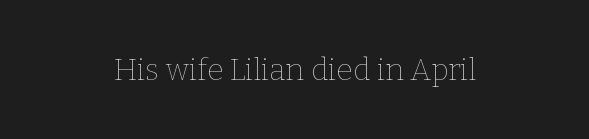
The image shows 30 px thin type, upright; set centered, normal letter spacing, not underlined; low stroke contrast and a medium x-height.
